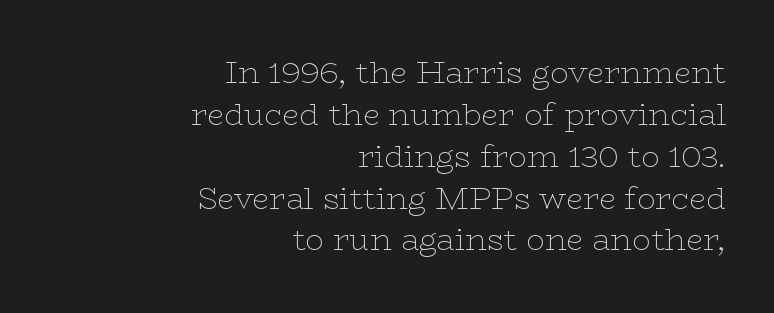
The image shows 31 px thin, wide serif type, upright; set right-aligned, normal line spacing (1.35x), normal letter spacing, not underlined; low stroke contrast and a medium x-height.
